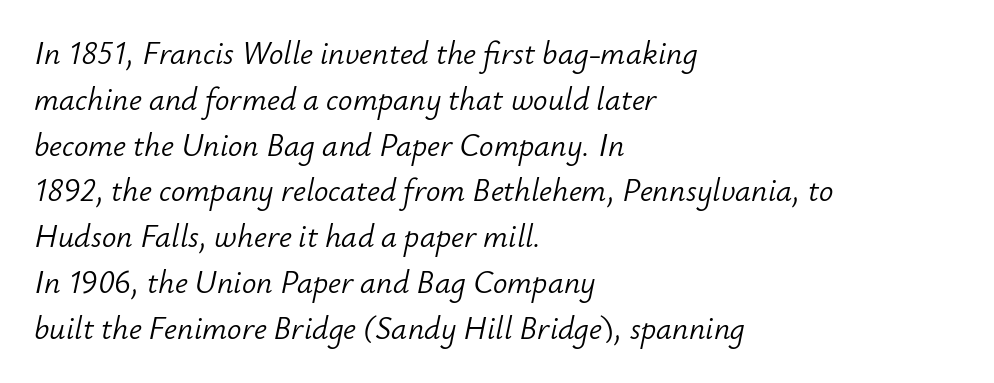
{"italic": "yes", "lean": "right", "slant_degrees": 12, "bold": "no", "weight": "light", "width": "normal", "stroke_contrast": "low", "x_height": "small", "monospaced": "no", "underline": "no", "align": "left", "line_spacing": "normal", "line_spacing_ratio": 1.43, "letter_spacing": "normal", "letter_spacing_em": 0.0, "glyph_px": 32}
